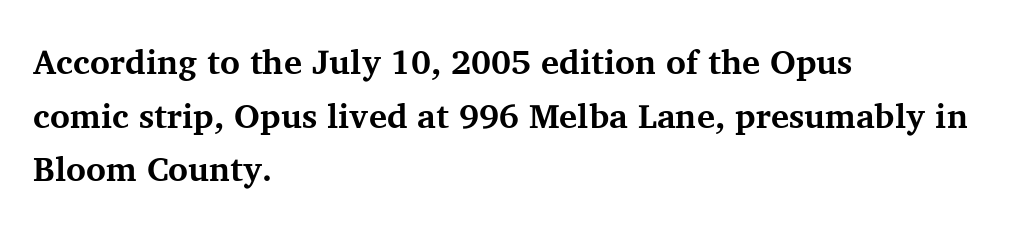
Q: Is the text bold? A: Yes.
Q: Is the text italic (slanted)? A: No, it is upright.
Q: Is the typeface a serif or a sans-serif typeface? A: Serif.
Q: Is the text underlined? A: No.
Q: How is the paragraph aligned? A: Left-aligned.
Q: Is the spacing between letters normal or unusually wide? A: Normal.
Q: Is the spacing between lines tight, normal or loose? A: Normal.
Q: Width (condensed, normal, or wide)? A: Normal.
Q: Stroke contrast? A: Medium.
Q: x-height? A: Medium.
Q: Monospaced? A: No.
